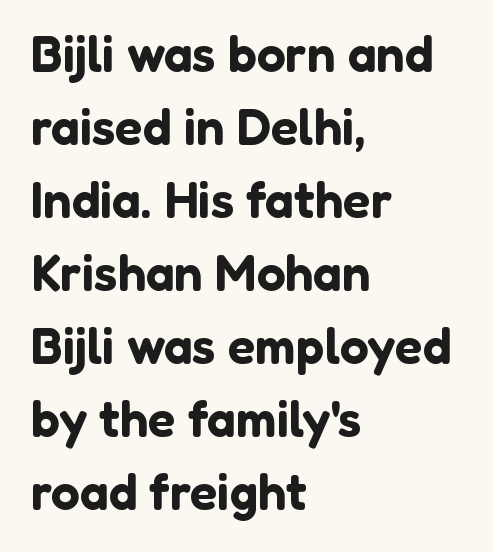
{"serif": "no", "italic": "no", "width": "normal", "stroke_contrast": "low", "x_height": "medium", "monospaced": "no", "underline": "no", "align": "left", "line_spacing": "normal", "line_spacing_ratio": 1.43, "letter_spacing": "normal", "letter_spacing_em": 0.0, "glyph_px": 51}
